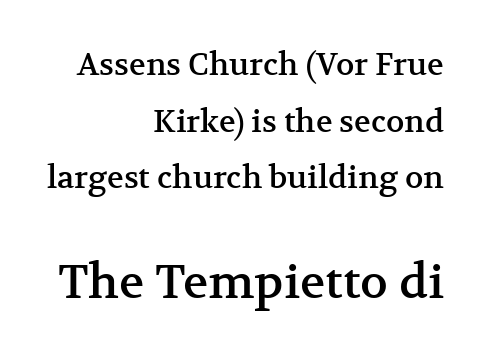
{"serif": "yes", "italic": "no", "width": "normal", "stroke_contrast": "medium", "x_height": "medium", "monospaced": "no", "underline": "no", "align": "right", "line_spacing_ratio": 1.83, "letter_spacing": "normal", "letter_spacing_em": 0.0, "larger_block": "second", "size_ratio": 1.52, "glyph_px": 47}
